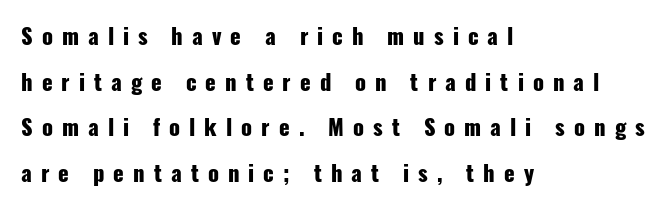
The string is rendered with underlining switched off. A typesetter would call this heavily tracked-out type. Line spacing here is loose. Does the lettering tilt? It doesn't — this is upright.
